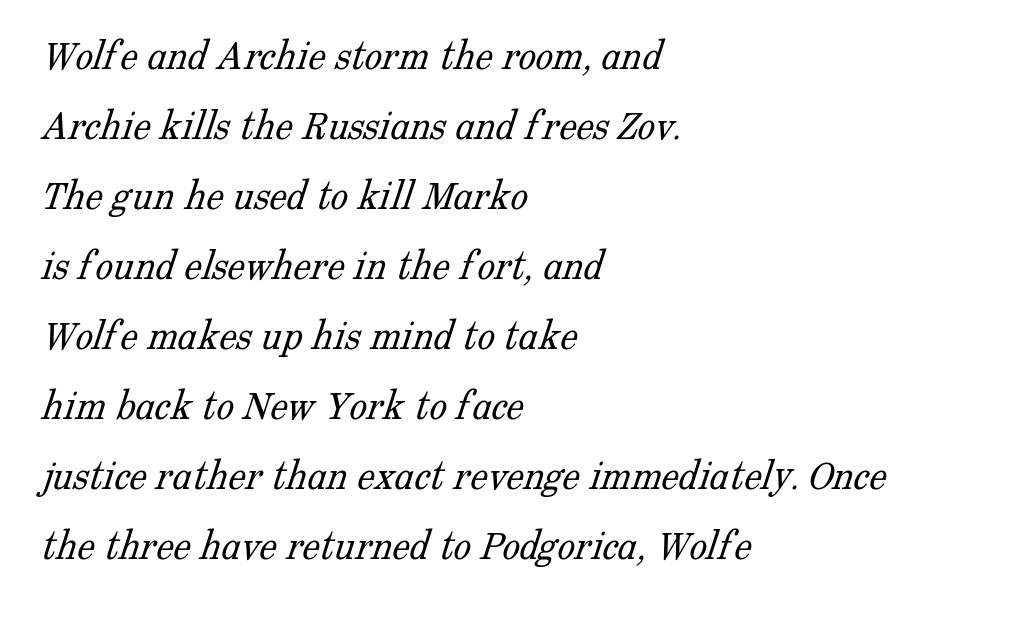
{"serif": "yes", "bold": "no", "weight": "light", "width": "normal", "stroke_contrast": "low", "x_height": "medium", "monospaced": "no", "underline": "no", "align": "left", "line_spacing": "normal", "line_spacing_ratio": 1.59, "letter_spacing": "normal", "letter_spacing_em": 0.0, "glyph_px": 44}
